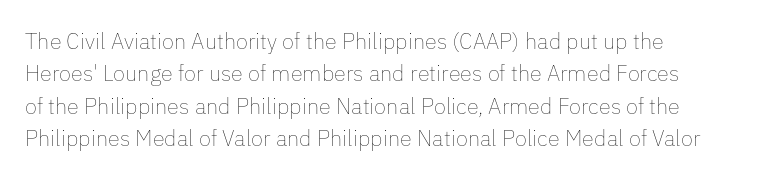
{"italic": "no", "bold": "no", "underline": "no", "align": "left", "line_spacing": "normal", "line_spacing_ratio": 1.47, "letter_spacing": "normal", "letter_spacing_em": 0.0, "glyph_px": 22}
